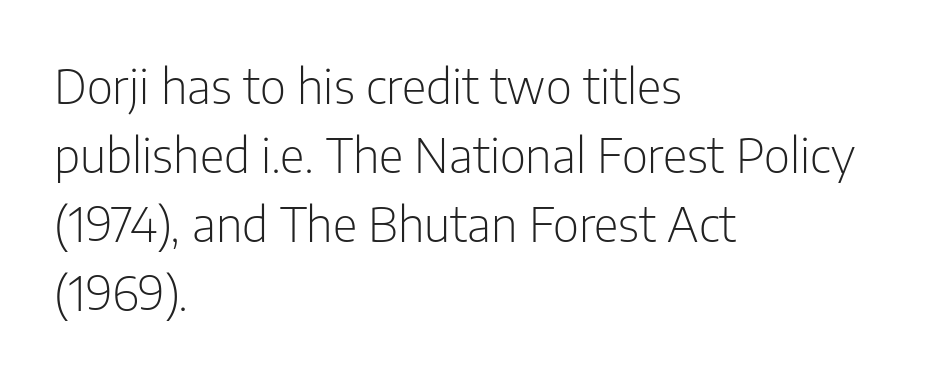
The image shows 48 px light, condensed sans-serif type, upright; set left-aligned, normal line spacing (1.44x), normal letter spacing, not underlined; low stroke contrast and a medium x-height.
